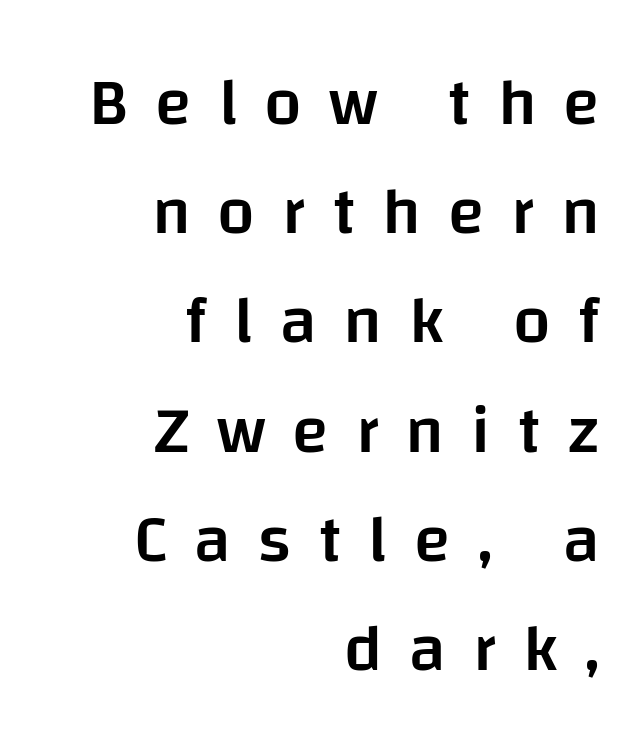
Right-aligned paragraph, ragged on the left. Slightly chunky letters — semibold, I'd say, not full bold. The designer went with a sans here, leaving each stem footless. The passage shown is typed in a proportional face where columns would drift. Inter-character spacing is expanded well beyond the font's built-in metrics. Ordinary non-slanted type is in use.
